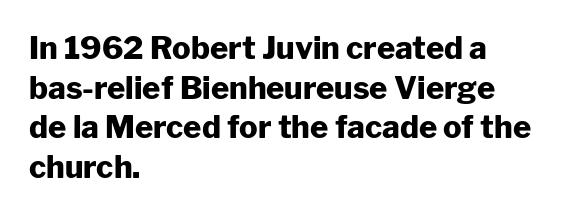
{"serif": "no", "italic": "no", "bold": "yes", "weight": "heavy", "width": "normal", "stroke_contrast": "low", "x_height": "medium", "monospaced": "no", "underline": "no", "align": "left", "line_spacing": "normal", "line_spacing_ratio": 1.28, "letter_spacing": "normal", "letter_spacing_em": 0.0, "glyph_px": 31}
